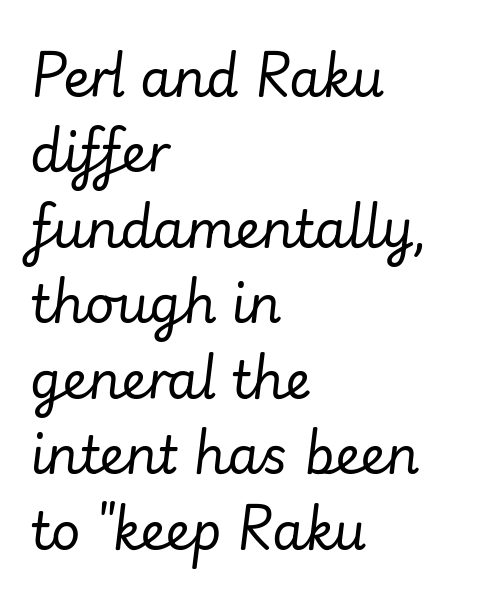
Descenders hang freely into open space. The vertical gap from one line to the next is medium. Each line starts at the same left margin while the right side varies. No extra tracking has been applied to these lines. Spacing verdict: proportional, widths tailored to each character. Vertical stems look standard width or narrower in stroke.
